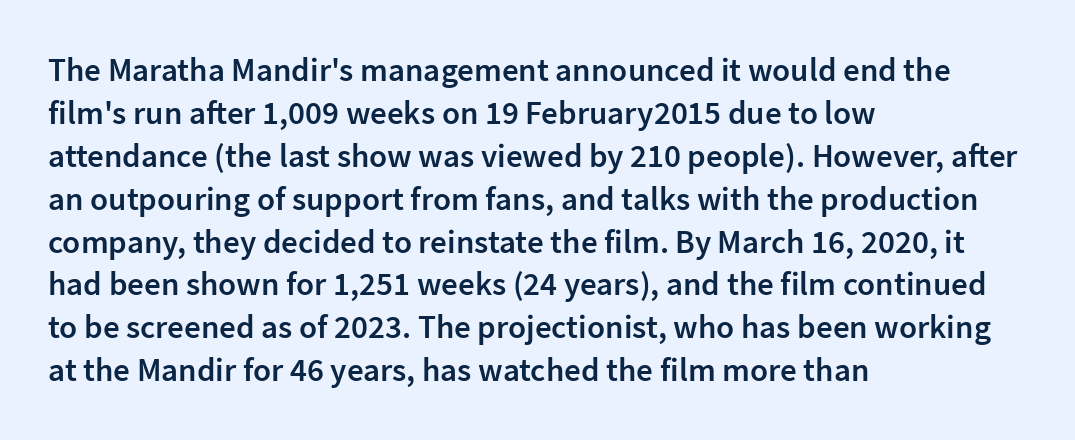
The image shows 33 px semibold sans-serif type, upright; set left-aligned, normal line spacing (1.3x), normal letter spacing, not underlined; low stroke contrast and a medium x-height.
